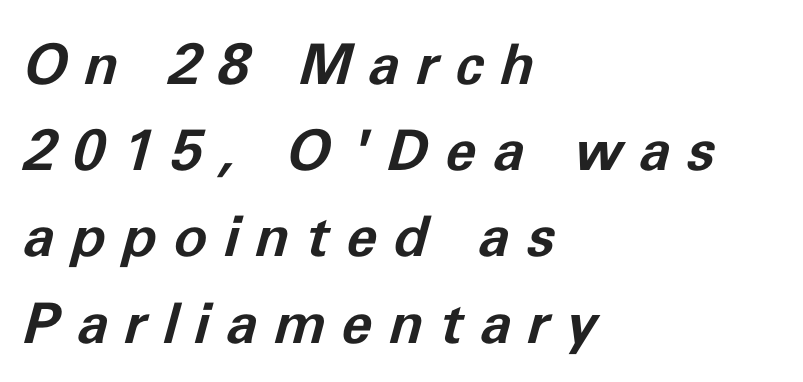
Character widths vary here, with narrow letters taking less room than wide ones. Here the glyphs are tracked loosely, breaking word shapes into spaced letters. If you measured baseline to baseline, you'd find a middling distance. Typeset ragged right — the left edge is the straight one.
